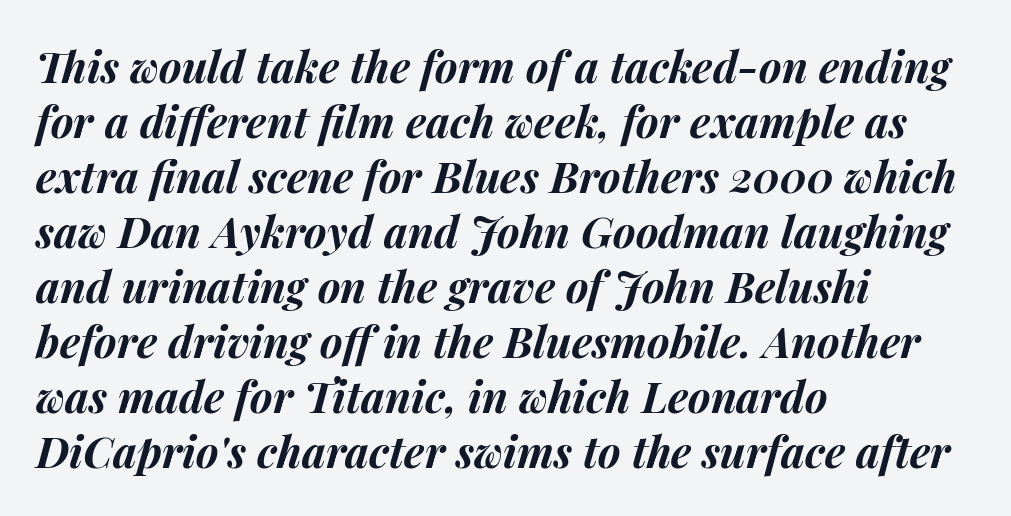
The image shows 43 px bold type, italic (leaning right); set left-aligned, normal line spacing (1.28x), normal letter spacing, not underlined; medium stroke contrast and a medium x-height.
